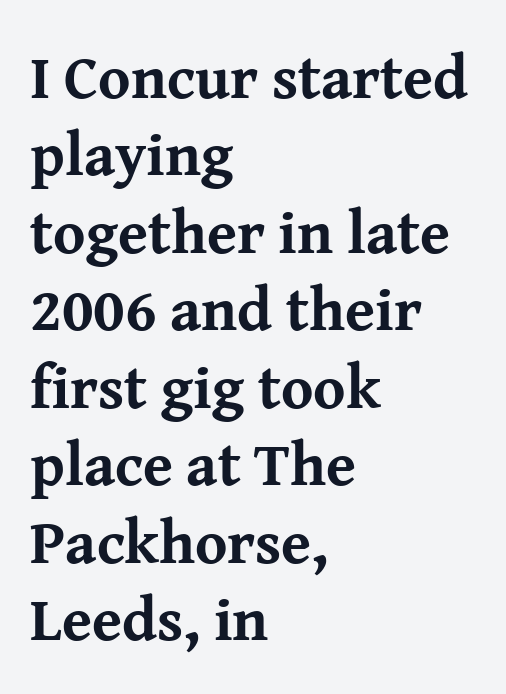
The image shows 61 px bold serif type, upright; set left-aligned, normal line spacing (1.27x), normal letter spacing, not underlined; medium stroke contrast and a medium x-height.
